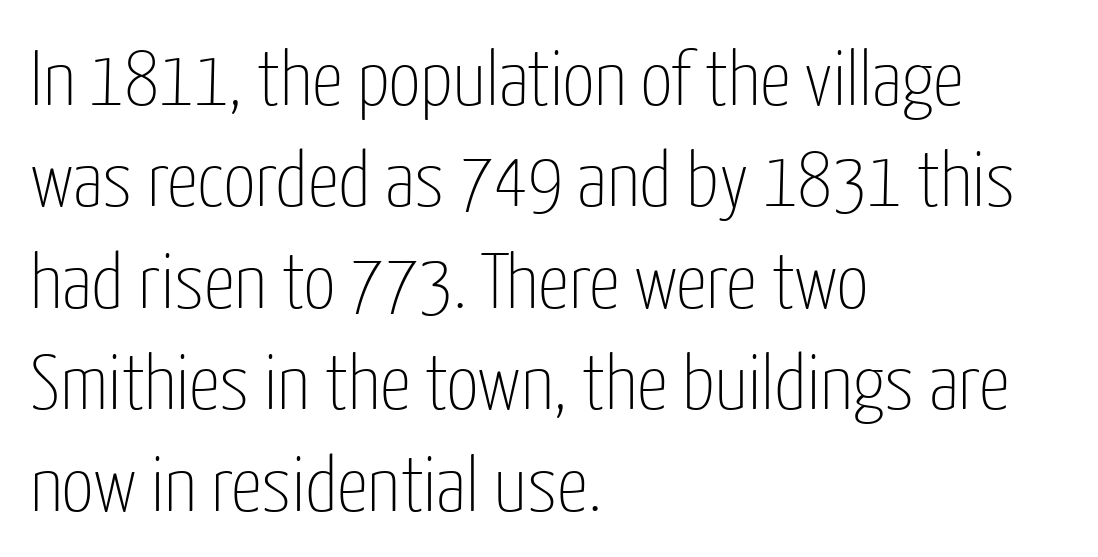
Q: Is the text bold? A: No.
Q: Is the text italic (slanted)? A: No, it is upright.
Q: Is the typeface a serif or a sans-serif typeface? A: Sans-serif.
Q: Is the text underlined? A: No.
Q: How is the paragraph aligned? A: Left-aligned.
Q: Is the spacing between letters normal or unusually wide? A: Normal.
Q: Is the spacing between lines tight, normal or loose? A: Normal.
Q: Width (condensed, normal, or wide)? A: Condensed.
Q: Stroke contrast? A: Low.
Q: x-height? A: Medium.
Q: Monospaced? A: No.
